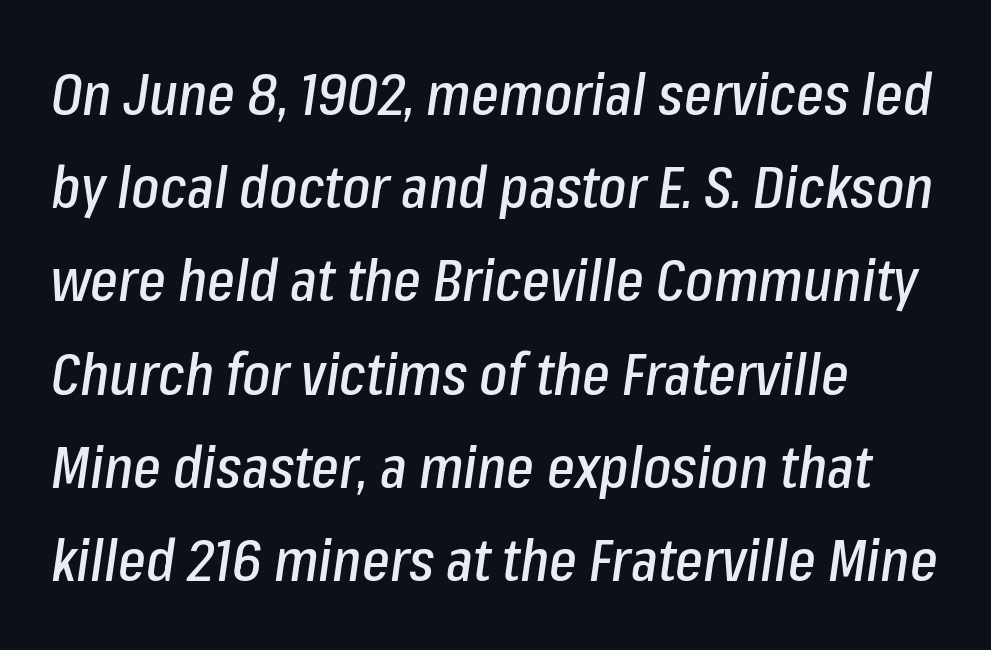
If you drew a line through each stem, it would be angled. Summary of vertical rhythm: regular, with standard interline spacing. The rendering uses natural spacing where letterforms have individual widths. Left-aligned paragraph, ragged on the right. This sample uses plain, unmodified letter spacing. The baseline area is clear.
